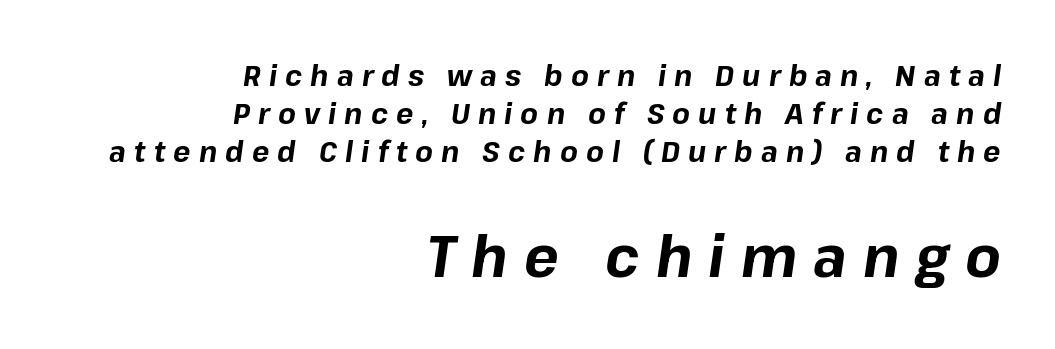
Regular leading. Line endings align vertically; line beginnings do not. The letters advance in unequal steps, a hallmark of proportional type. You can tell it's italic because the verticals aren't actually vertical. Plain, unruled lines of type.
